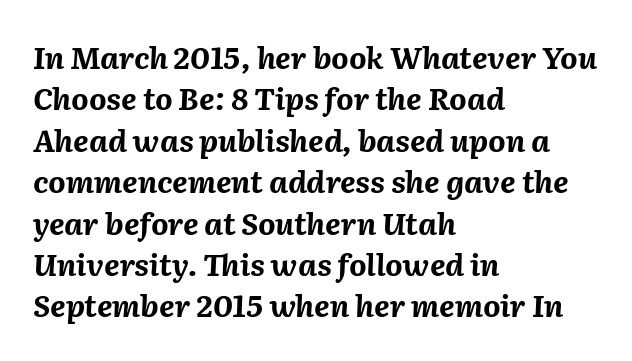
{"italic": "yes", "lean": "right", "slant_degrees": 2, "bold": "yes", "weight": "bold", "width": "normal", "stroke_contrast": "medium", "x_height": "medium", "monospaced": "no", "underline": "no", "align": "left", "line_spacing": "normal", "line_spacing_ratio": 1.38, "letter_spacing": "normal", "letter_spacing_em": 0.0, "glyph_px": 30}
